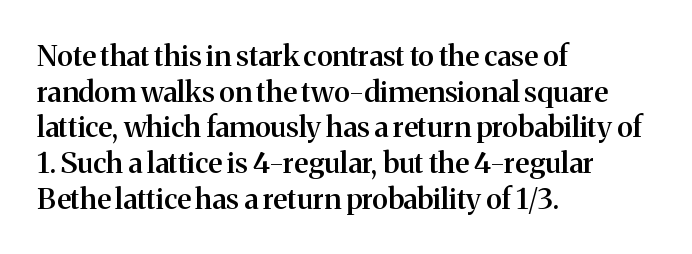
Every stem runs plumb, perpendicular to the baseline. Varying glyph widths throughout — classic text-font behaviour. A fair bit of extra ink — the face is semibold, not bold. The passage is arranged the way most books set body copy — flush left. Check under the words: just untouched page. The rendering shows small feet on the letterforms — a serif design.
